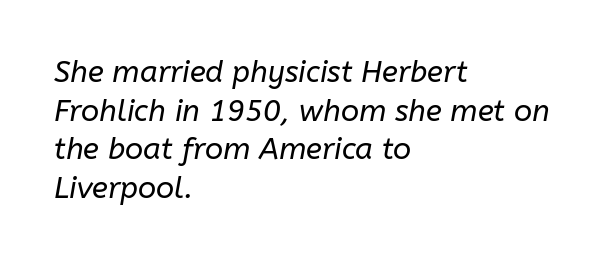
The image shows 30 px regular-weight type, italic (leaning right); set left-aligned, normal line spacing (1.29x), normal letter spacing, not underlined; low stroke contrast and a medium x-height.
